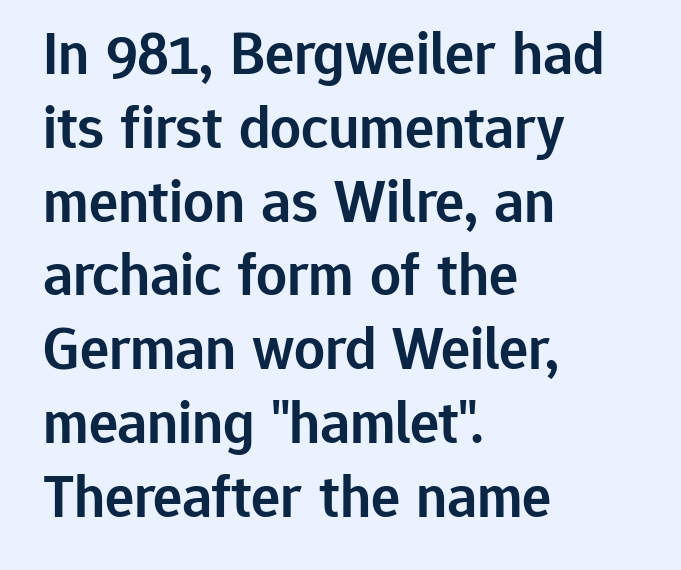
Font category for this specimen: sans-serif. Looks like regular typesetting: each glyph gets only the width it needs. What stands out about the letter spacing? Nothing — it is the standard amount. Casual observation: everything's shoved over to the left.
